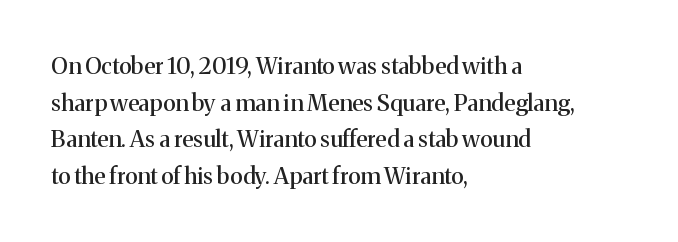
{"italic": "no", "underline": "no", "align": "left", "line_spacing": "normal", "line_spacing_ratio": 1.59, "letter_spacing": "normal", "letter_spacing_em": 0.0, "glyph_px": 23}
